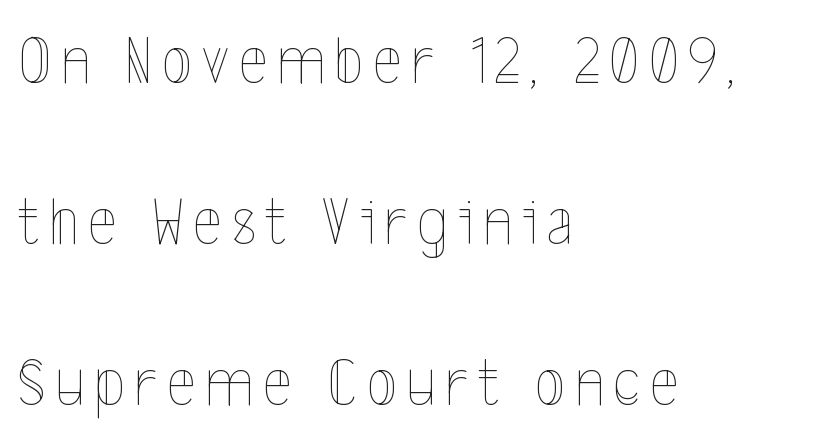
The image shows 69 px thin, condensed type, upright; set left-aligned, loose line spacing (2.33x), not underlined; a medium x-height.
